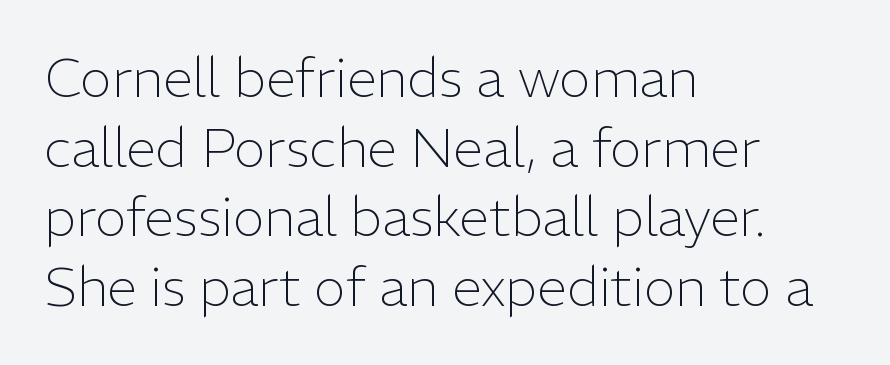
Each letter keeps its own natural width here, so spacing adapts to shape. No heavy texture on the line: the type isn't bold. The leading is moderate, giving the passage an even texture. A clean baseline with only descenders dipping below it. Type style note: lacks serifs.
